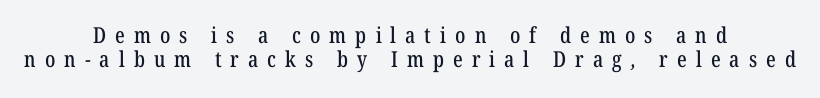
{"underline": "no", "align": "center", "line_spacing": "tight", "line_spacing_ratio": 1.11, "letter_spacing": "wide", "letter_spacing_em": 0.41, "glyph_px": 22}
